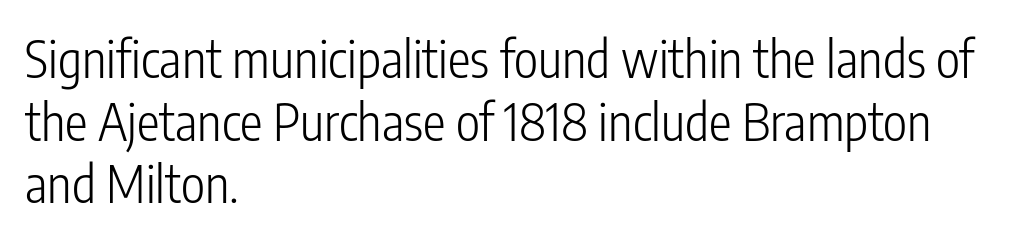
{"serif": "no", "italic": "no", "bold": "no", "weight": "light", "width": "condensed", "stroke_contrast": "low", "x_height": "medium", "monospaced": "no", "underline": "no", "align": "left", "line_spacing_ratio": 1.23, "letter_spacing": "normal", "letter_spacing_em": 0.0, "glyph_px": 51}
